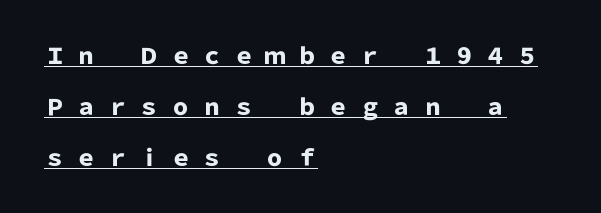
Q: Is the text bold? A: Yes.
Q: Is the text italic (slanted)? A: No, it is upright.
Q: Is the text underlined? A: Yes.
Q: How is the paragraph aligned? A: Left-aligned.
Q: Is the spacing between letters normal or unusually wide? A: Unusually wide.
Q: Is the spacing between lines tight, normal or loose? A: Loose.
